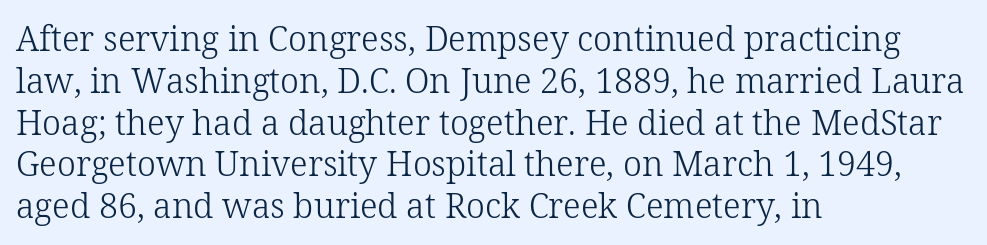
{"serif": "yes", "italic": "no", "bold": "no", "weight": "light", "width": "normal", "stroke_contrast": "low", "x_height": "medium", "monospaced": "no", "underline": "no", "align": "left", "line_spacing_ratio": 1.23, "letter_spacing": "normal", "letter_spacing_em": 0.0, "glyph_px": 34}
